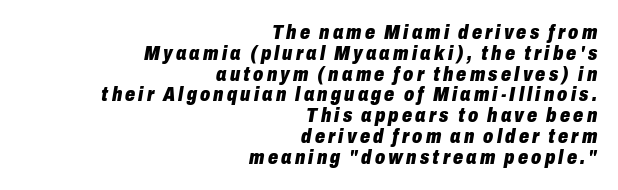
{"italic": "yes", "lean": "right", "slant_degrees": 10, "bold": "yes", "underline": "no", "align": "right", "line_spacing": "tight", "line_spacing_ratio": 1.04, "glyph_px": 20}
